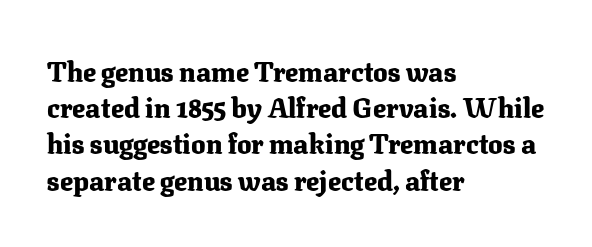
Does the weight exceed regular? Yes, all the way to bold. Inter-character spacing is left at the font's built-in metrics. If you drew a ruler down the left edge, every line would touch it. Only glyphs here, with clear space below each row. This sample keeps an unexceptional amount of space between lines.
